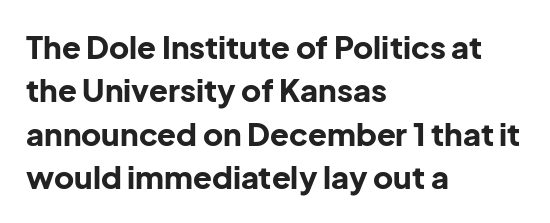
Q: Is the text bold? A: Yes.
Q: Is the text italic (slanted)? A: No, it is upright.
Q: Is the typeface a serif or a sans-serif typeface? A: Sans-serif.
Q: Is the text underlined? A: No.
Q: How is the paragraph aligned? A: Left-aligned.
Q: Is the spacing between letters normal or unusually wide? A: Normal.
Q: Is the spacing between lines tight, normal or loose? A: Normal.
Q: Width (condensed, normal, or wide)? A: Normal.
Q: Stroke contrast? A: Low.
Q: x-height? A: Medium.
Q: Monospaced? A: No.
